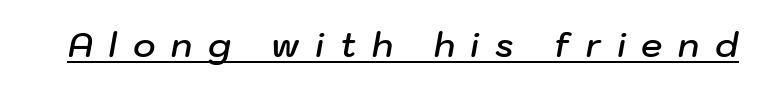
{"italic": "yes", "lean": "right", "slant_degrees": 10, "bold": "semi", "weight": "semibold", "width": "normal", "stroke_contrast": "low", "x_height": "medium", "monospaced": "no", "underline": "yes", "letter_spacing": "wide", "letter_spacing_em": 0.46, "glyph_px": 34}
